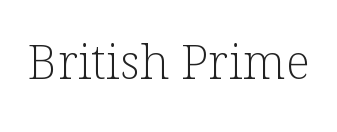
Character widths vary here, with narrow letters taking less room than wide ones. How are the letters spaced? Ordinarily, with no added tracking. Notice how the stems are strictly vertical — no italics here. Each letter's strokes conclude with small projecting serifs.
